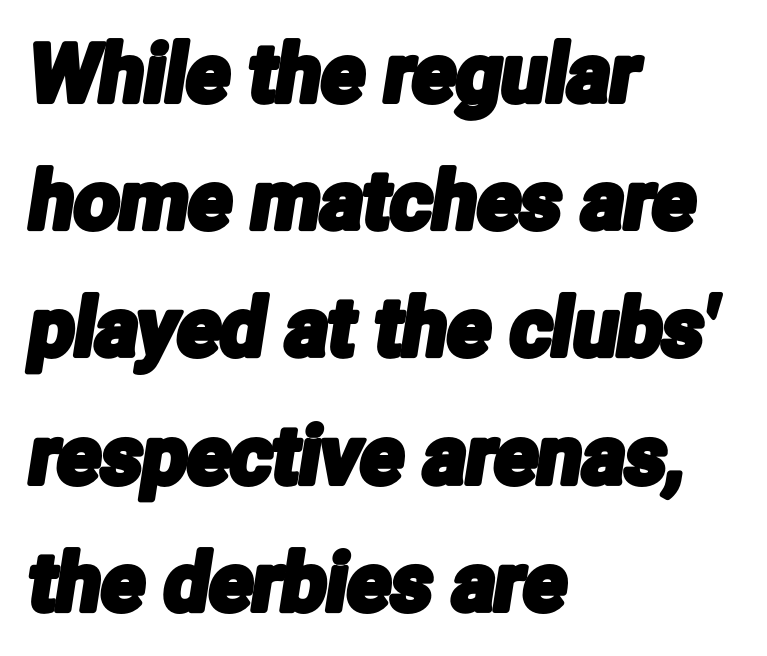
{"serif": "no", "width": "condensed", "stroke_contrast": "low", "x_height": "medium", "monospaced": "no", "underline": "no", "align": "left", "line_spacing": "normal", "line_spacing_ratio": 1.59, "letter_spacing": "normal", "letter_spacing_em": 0.0, "glyph_px": 80}
